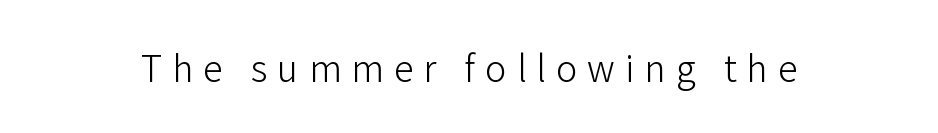
Q: Is the text bold? A: No.
Q: Is the text italic (slanted)? A: No, it is upright.
Q: Is the typeface a serif or a sans-serif typeface? A: Sans-serif.
Q: Is the text underlined? A: No.
Q: Is the spacing between letters normal or unusually wide? A: Unusually wide.
Q: Width (condensed, normal, or wide)? A: Normal.
Q: Stroke contrast? A: Low.
Q: x-height? A: Medium.
Q: Monospaced? A: No.
